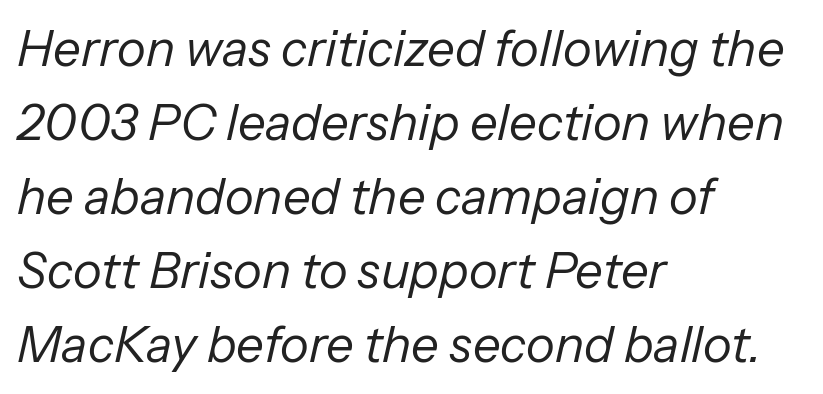
The image shows 49 px regular-weight type, italic (leaning right); set left-aligned, normal line spacing (1.51x), normal letter spacing, not underlined; low stroke contrast and a medium x-height.
